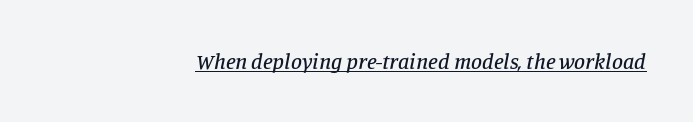
{"italic": "yes", "lean": "right", "slant_degrees": 11, "underline": "yes", "letter_spacing": "normal", "letter_spacing_em": 0.0, "glyph_px": 22}
